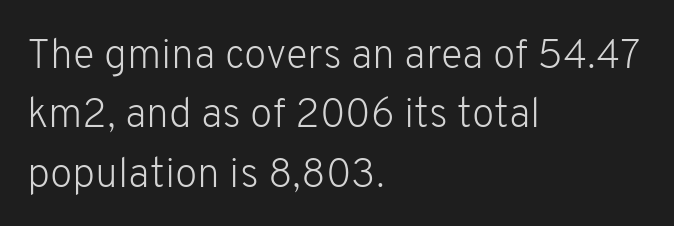
Q: Is the text bold? A: No.
Q: Is the text italic (slanted)? A: No, it is upright.
Q: Is the typeface a serif or a sans-serif typeface? A: Sans-serif.
Q: Is the text underlined? A: No.
Q: How is the paragraph aligned? A: Left-aligned.
Q: Is the spacing between letters normal or unusually wide? A: Normal.
Q: Is the spacing between lines tight, normal or loose? A: Normal.
Q: Width (condensed, normal, or wide)? A: Normal.
Q: Stroke contrast? A: Low.
Q: x-height? A: Medium.
Q: Monospaced? A: No.
